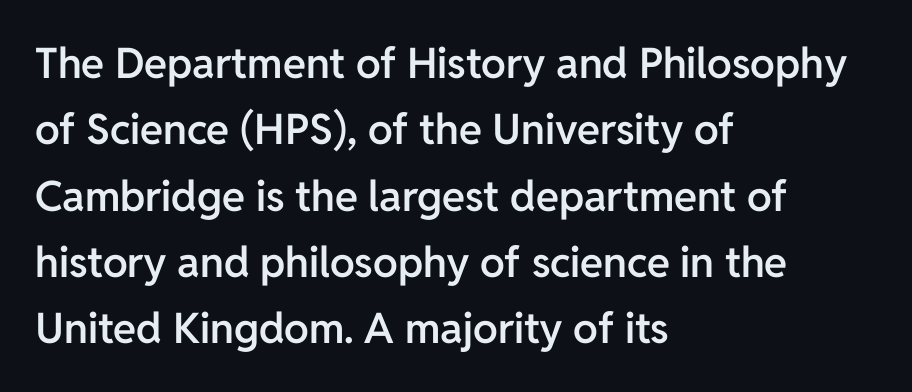
The image shows 42 px semibold sans-serif type, upright; set left-aligned, normal line spacing (1.58x), normal letter spacing, not underlined; low stroke contrast and a medium x-height.
